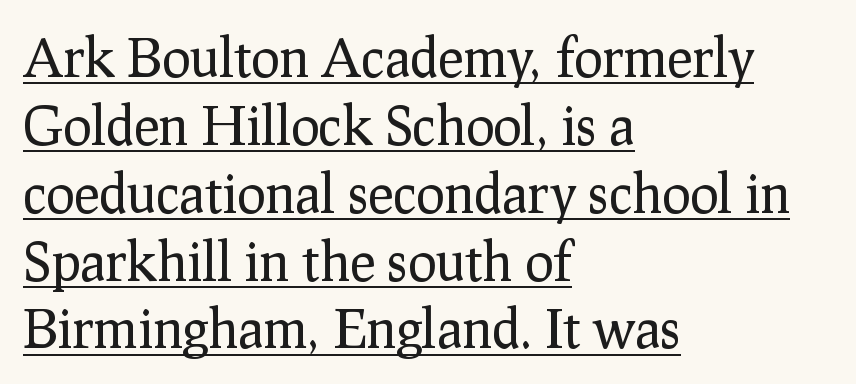
The image shows 53 px regular-weight serif type, upright; set left-aligned, normal line spacing (1.28x), normal letter spacing, underlined; low stroke contrast and a medium x-height.
